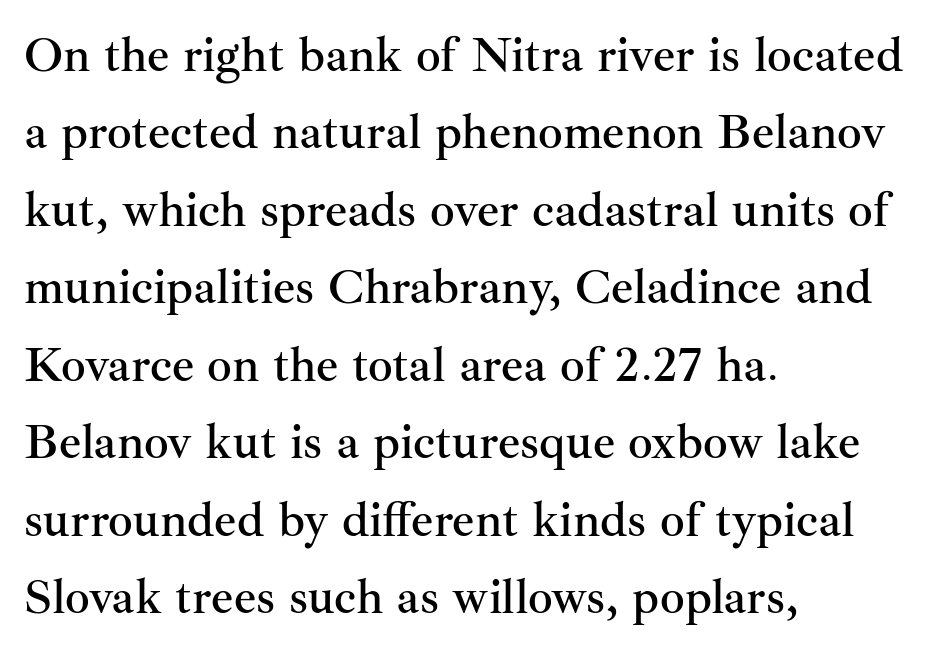
Do the characters align in a grid? No, the font is proportional. Words float on clear page, feet unadorned. Every stem runs plumb, perpendicular to the baseline. The vertical gap from one line to the next is medium.
